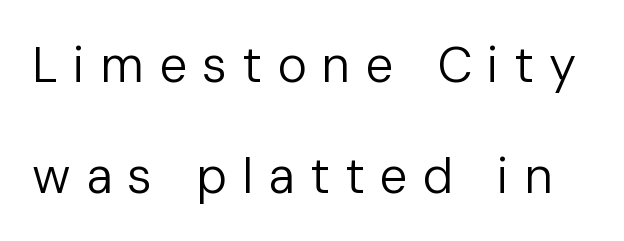
Students, observe: this is what heavily led, spacious text looks like. This is roman type, the default non-slanted kind. A bare baseline throughout the passage. The letters advance in unequal steps, a hallmark of proportional type. Substantial extra tracking has been applied to these lines.
